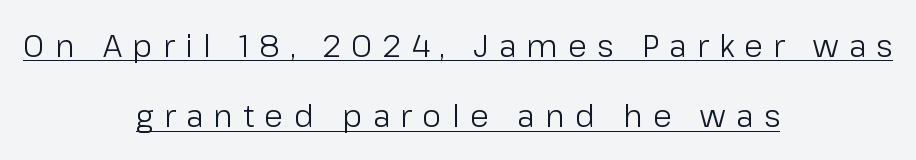
Notice how the stems are strictly vertical — no italics here. Beneath each row of characters lies a ruled line. Unlike a traditional serif, this face leaves its strokes unadorned. The typesetter chose a symmetrical, centered arrangement here. The cut favours lightness, reaching ordinary text weight at its darkest.
